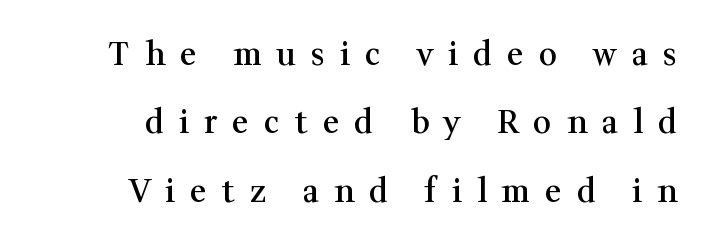
Q: Is the text bold? A: Semi-bold.
Q: Is the text italic (slanted)? A: No, it is upright.
Q: Is the typeface a serif or a sans-serif typeface? A: Serif.
Q: Is the text underlined? A: No.
Q: How is the paragraph aligned? A: Right-aligned.
Q: Is the spacing between letters normal or unusually wide? A: Unusually wide.
Q: Is the spacing between lines tight, normal or loose? A: Loose.
Q: Width (condensed, normal, or wide)? A: Normal.
Q: Stroke contrast? A: Medium.
Q: x-height? A: Medium.
Q: Monospaced? A: No.
